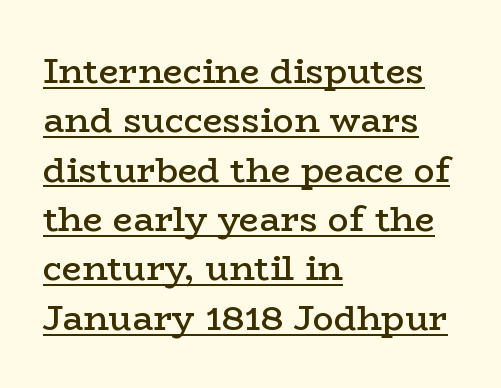
The image shows 35 px semibold, wide serif type, upright; set left-aligned, normal line spacing (1.41x), normal letter spacing, underlined; low stroke contrast and a medium x-height.
